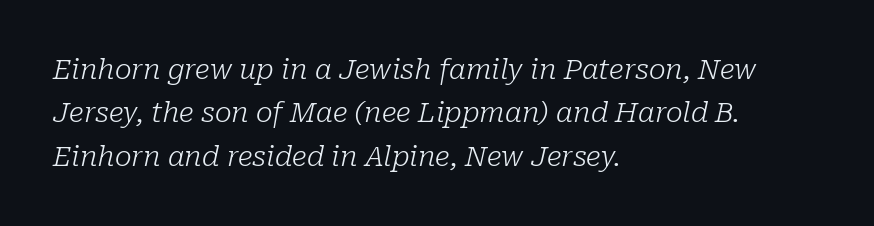
The image shows 28 px light serif type, italic (leaning right); set left-aligned, normal line spacing (1.55x), normal letter spacing, not underlined; low stroke contrast and a medium x-height.
